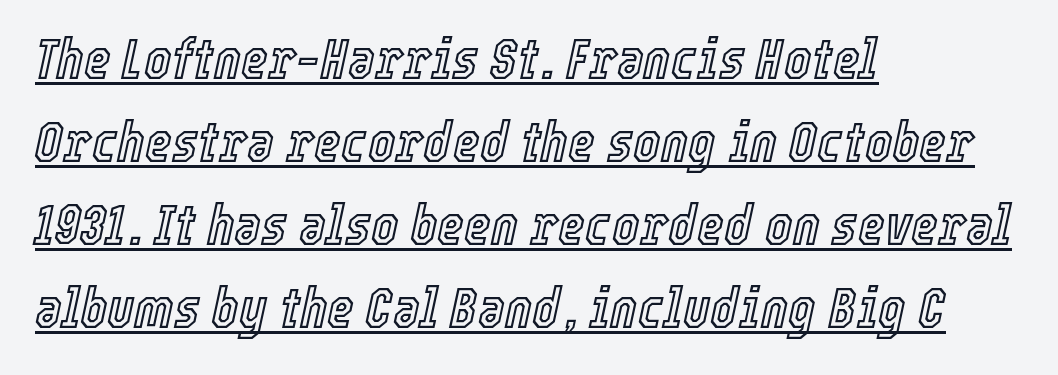
{"italic": "yes", "lean": "right", "slant_degrees": 12, "width": "condensed", "x_height": "medium", "monospaced": "no", "underline": "yes", "align": "left", "line_spacing": "normal", "line_spacing_ratio": 1.43, "letter_spacing": "normal", "letter_spacing_em": 0.0, "glyph_px": 58}
